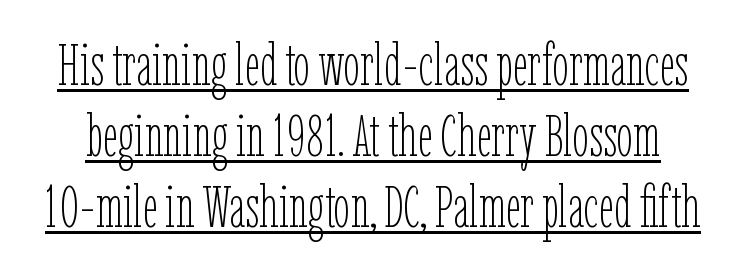
Q: Is the text bold? A: No.
Q: Is the text italic (slanted)? A: No, it is upright.
Q: Is the text underlined? A: Yes.
Q: Is the spacing between letters normal or unusually wide? A: Normal.
Q: Width (condensed, normal, or wide)? A: Condensed.
Q: Stroke contrast? A: Low.
Q: x-height? A: Medium.
Q: Monospaced? A: No.
